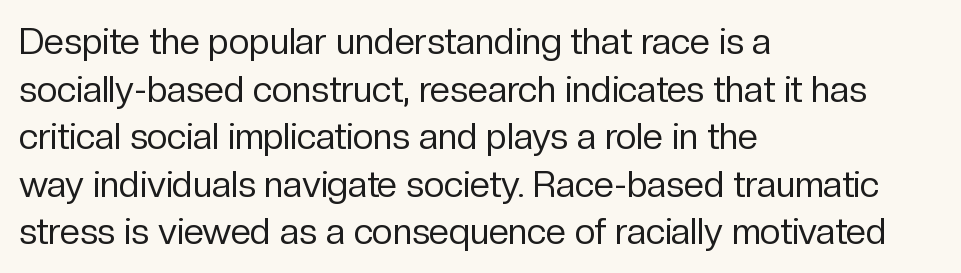
Q: Is the text bold? A: No.
Q: Is the text italic (slanted)? A: No, it is upright.
Q: Is the typeface a serif or a sans-serif typeface? A: Sans-serif.
Q: Is the text underlined? A: No.
Q: How is the paragraph aligned? A: Left-aligned.
Q: Is the spacing between letters normal or unusually wide? A: Normal.
Q: Is the spacing between lines tight, normal or loose? A: Normal.
Q: Width (condensed, normal, or wide)? A: Normal.
Q: Stroke contrast? A: Low.
Q: x-height? A: Medium.
Q: Monospaced? A: No.
